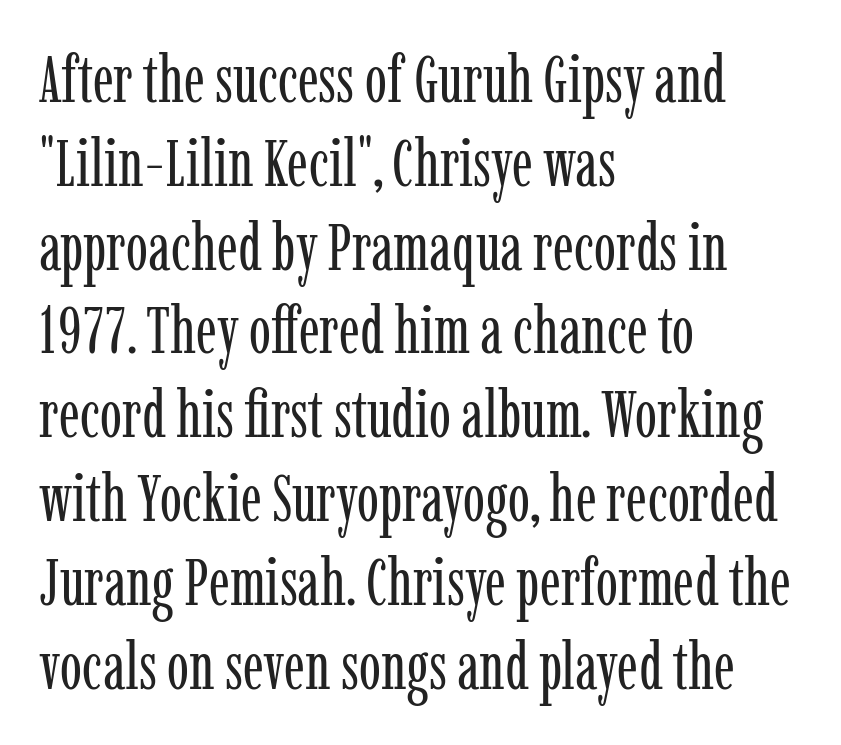
{"serif": "yes", "italic": "no", "bold": "no", "weight": "regular", "width": "condensed", "stroke_contrast": "low", "x_height": "medium", "monospaced": "no", "underline": "no", "align": "left", "line_spacing": "normal", "line_spacing_ratio": 1.27, "letter_spacing": "normal", "letter_spacing_em": 0.0, "glyph_px": 66}
